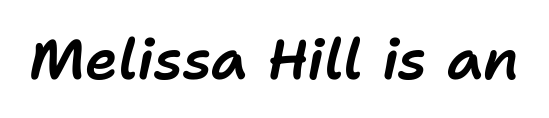
{"italic": "yes", "lean": "right", "slant_degrees": 11, "width": "normal", "stroke_contrast": "low", "x_height": "medium", "monospaced": "no", "underline": "no", "letter_spacing": "normal", "letter_spacing_em": 0.0, "glyph_px": 56}
